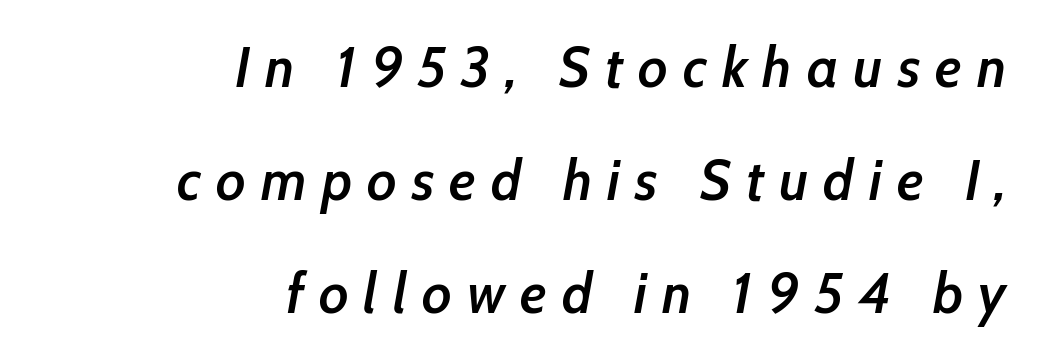
There is plenty of visible air inserted between adjacent glyphs. Caption: semibold face, moderately heavy strokes. The text carries the slant typical of an italic or oblique font. One glance says open: line gaps are wider than usual. Compared with a flush-left layout, this one pins lines to the opposite, right side. Clear beneath every line of the passage.
